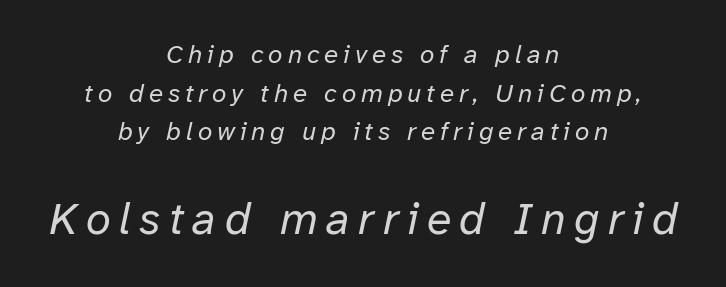
Q: Is the text bold? A: No.
Q: Is the text italic (slanted)? A: Yes, it leans right by about 12 degrees.
Q: Is the text underlined? A: No.
Q: How is the paragraph aligned? A: Centered.
Q: Is the spacing between lines tight, normal or loose? A: Normal.
Q: Which block of text is set in a larger size, the first (top) or the second (bottom)? A: The second (bottom) one.
Q: Width (condensed, normal, or wide)? A: Normal.
Q: Stroke contrast? A: Low.
Q: x-height? A: Medium.
Q: Monospaced? A: No.
